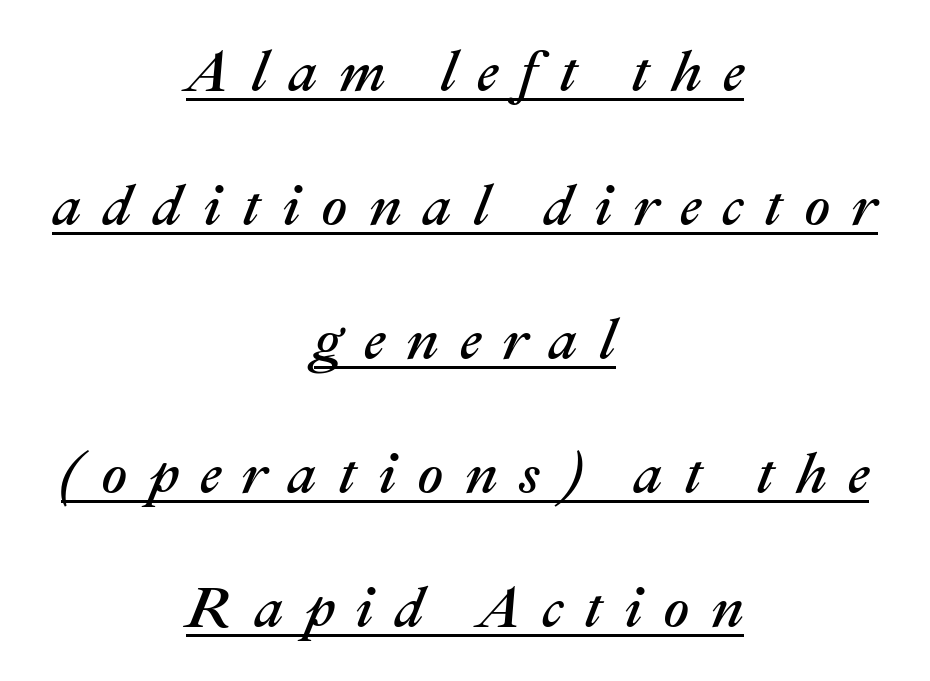
The image shows 57 px text type, italic (leaning right); set centered, loose line spacing (2.35x), unusually wide letter spacing (+0.37 em), underlined; medium stroke contrast and a medium x-height.
